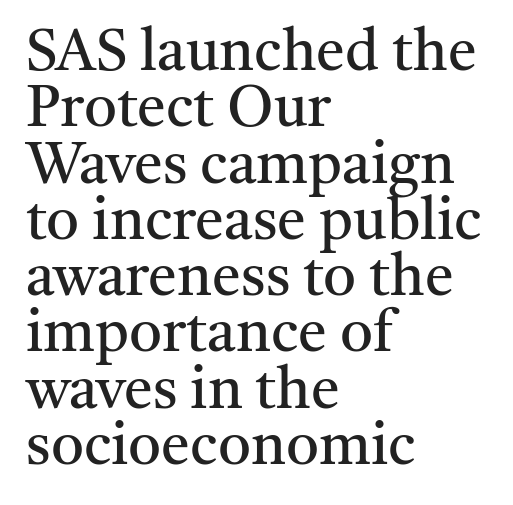
Ordinary non-slanted type is in use. The face used here is proportionally spaced, like ordinary book or web type. Small tapered or slab feet sit at the stroke ends, so this counts as serif. Spacing between characters is what you'd get straight out of the box. Check the space under the baseline: it is left empty.
